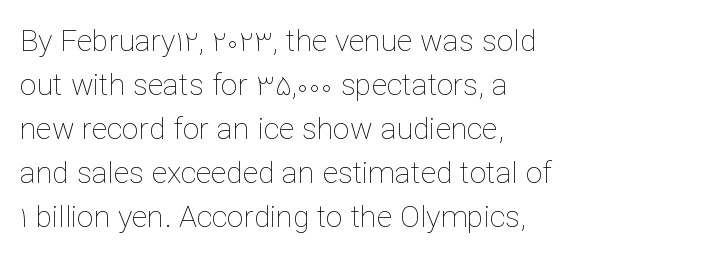
The image shows 30 px thin type, upright; set left-aligned, normal line spacing (1.47x), normal letter spacing, not underlined; low stroke contrast and a medium x-height.
